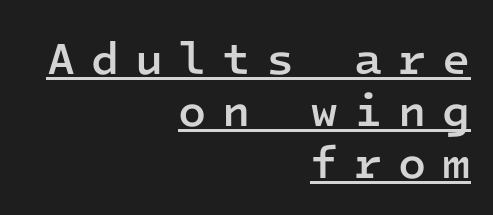
Q: Is the text bold? A: Semi-bold.
Q: Is the text italic (slanted)? A: No, it is upright.
Q: Is the typeface a serif or a sans-serif typeface? A: Sans-serif.
Q: Is the text underlined? A: Yes.
Q: How is the paragraph aligned? A: Right-aligned.
Q: Is the spacing between letters normal or unusually wide? A: Unusually wide.
Q: Is the spacing between lines tight, normal or loose? A: Tight.
Q: Width (condensed, normal, or wide)? A: Normal.
Q: Stroke contrast? A: Low.
Q: x-height? A: Medium.
Q: Monospaced? A: Yes.
